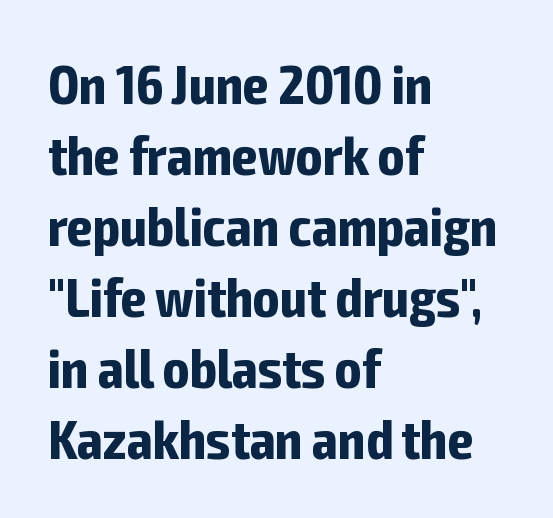
The image shows 55 px bold, condensed sans-serif type, upright; set left-aligned, normal line spacing (1.29x), normal letter spacing, not underlined; low stroke contrast and a medium x-height.
